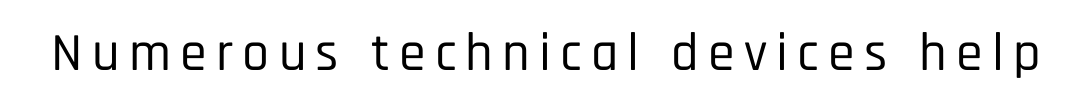
The image shows 54 px condensed sans-serif type, upright; set not underlined; low stroke contrast and a large x-height.
